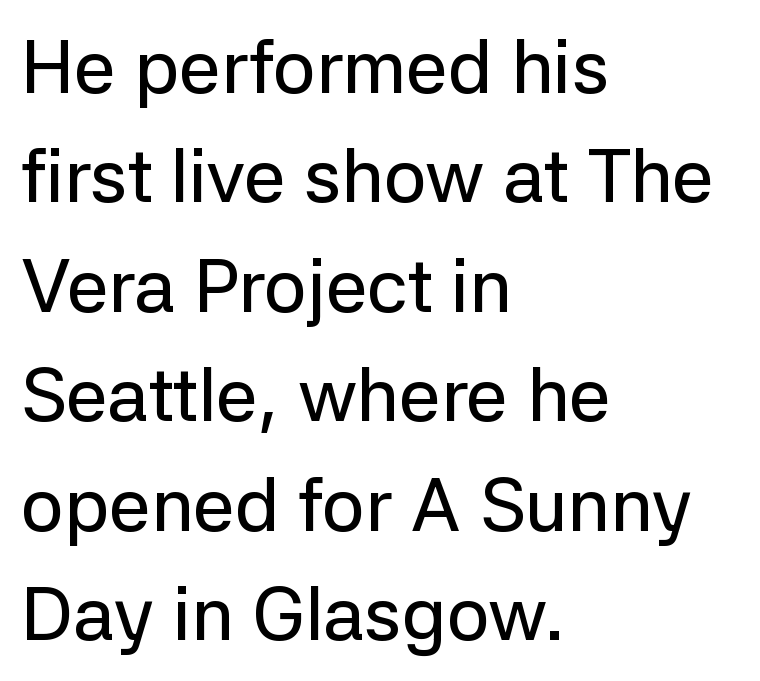
Q: Is the text italic (slanted)? A: No, it is upright.
Q: Is the typeface a serif or a sans-serif typeface? A: Sans-serif.
Q: Is the text underlined? A: No.
Q: How is the paragraph aligned? A: Left-aligned.
Q: Is the spacing between letters normal or unusually wide? A: Normal.
Q: Is the spacing between lines tight, normal or loose? A: Normal.
Q: Width (condensed, normal, or wide)? A: Normal.
Q: Stroke contrast? A: Low.
Q: x-height? A: Medium.
Q: Monospaced? A: No.
